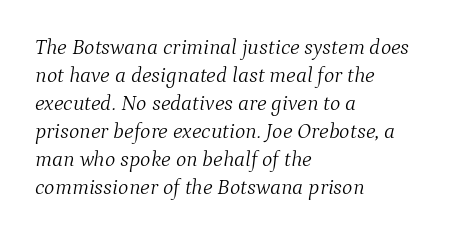
This reads as an unemphasized weight, regular at the heaviest. The gaps between neighbouring characters are ordinary and unremarkable. Regular leading. Each line starts at the same left margin while the right side varies. Emphasis-style slanted type is in use. Clear beneath every line of the passage.
